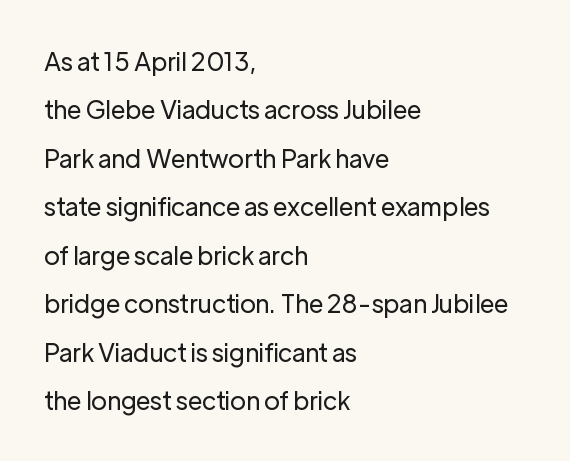
Q: Is the text bold? A: No.
Q: Is the text italic (slanted)? A: No, it is upright.
Q: Is the text underlined? A: No.
Q: How is the paragraph aligned? A: Left-aligned.
Q: Is the spacing between letters normal or unusually wide? A: Normal.
Q: Is the spacing between lines tight, normal or loose? A: Loose.
